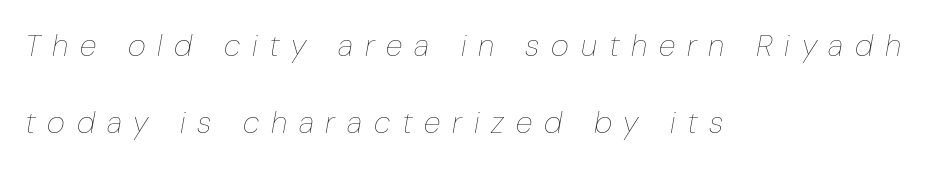
Q: Is the text bold? A: No.
Q: Is the text italic (slanted)? A: Yes, it leans right by about 10 degrees.
Q: Is the text underlined? A: No.
Q: How is the paragraph aligned? A: Left-aligned.
Q: Is the spacing between letters normal or unusually wide? A: Unusually wide.
Q: Is the spacing between lines tight, normal or loose? A: Loose.
Q: Width (condensed, normal, or wide)? A: Condensed.
Q: Stroke contrast? A: Low.
Q: x-height? A: Medium.
Q: Monospaced? A: No.
